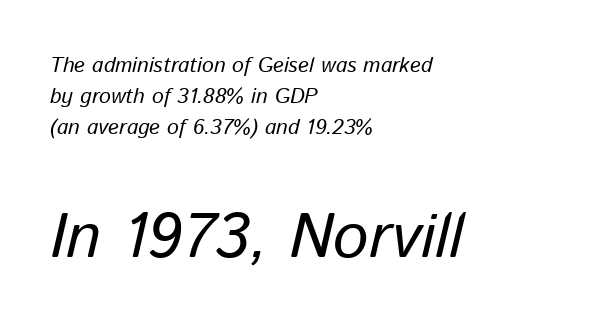
{"italic": "yes", "lean": "right", "slant_degrees": 13, "bold": "no", "weight": "regular", "width": "normal", "stroke_contrast": "low", "x_height": "medium", "monospaced": "no", "underline": "no", "align": "left", "line_spacing": "normal", "line_spacing_ratio": 1.47, "letter_spacing": "normal", "letter_spacing_em": 0.0, "larger_block": "second", "size_ratio": 3.0, "glyph_px": 63}
